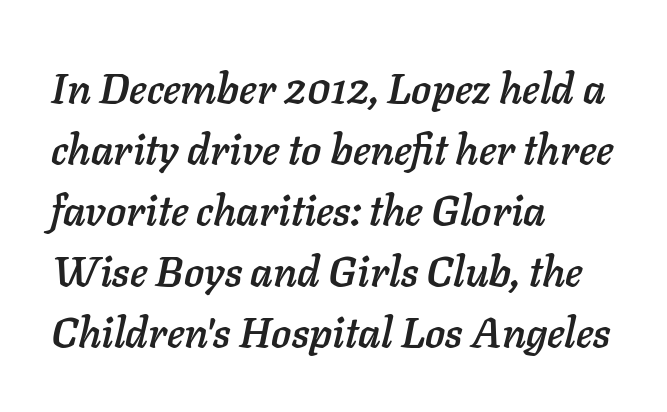
These lines are rendered in a variable-pitch font. Compared with typical paragraphs, the rows here are spaced about the same. The letterforms sit shoulder to shoulder at normal distance. The typesetter chose a ragged-right arrangement here. Does the lettering tilt? It does — this is italic.
